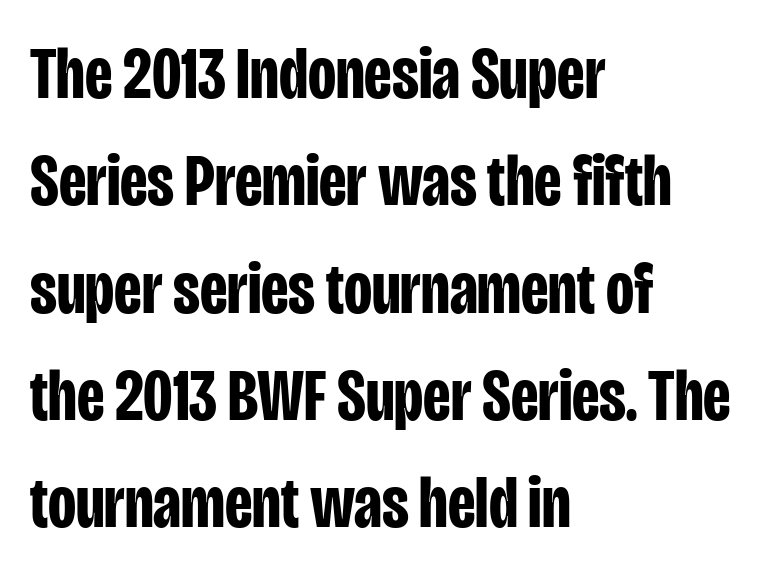
The image shows 73 px bold, condensed sans-serif type, upright; set left-aligned, normal line spacing (1.47x), normal letter spacing, not underlined; low stroke contrast and a large x-height.
